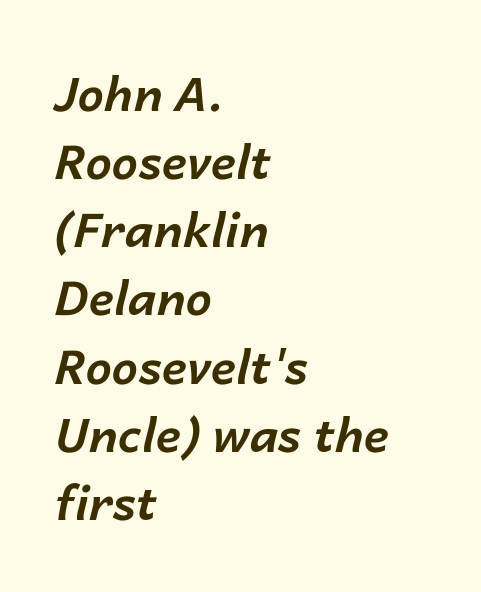
Q: Is the text bold? A: Yes.
Q: Is the text italic (slanted)? A: Yes, it leans right by about 14 degrees.
Q: Is the text underlined? A: No.
Q: How is the paragraph aligned? A: Left-aligned.
Q: Is the spacing between letters normal or unusually wide? A: Normal.
Q: Is the spacing between lines tight, normal or loose? A: Normal.
Q: Width (condensed, normal, or wide)? A: Normal.
Q: Stroke contrast? A: Low.
Q: x-height? A: Medium.
Q: Monospaced? A: No.
